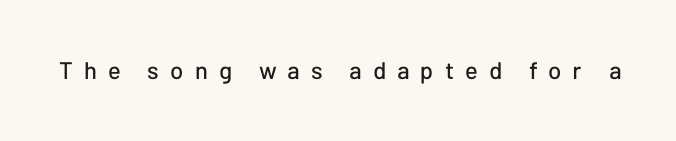
{"italic": "no", "underline": "no", "letter_spacing": "wide", "letter_spacing_em": 0.46, "glyph_px": 24}
